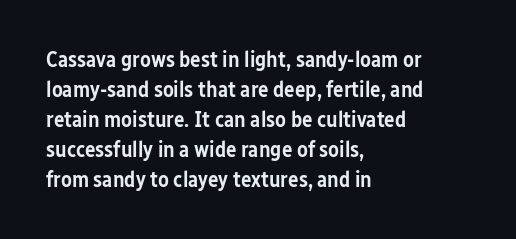
The image shows 22 px text type, upright; set left-aligned, normal line spacing (1.36x), normal letter spacing, not underlined.
